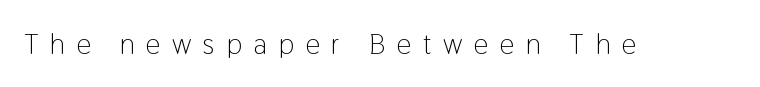
{"serif": "no", "italic": "no", "bold": "no", "weight": "light", "width": "condensed", "stroke_contrast": "low", "x_height": "medium", "monospaced": "no", "underline": "no", "letter_spacing": "wide", "letter_spacing_em": 0.4, "glyph_px": 29}
